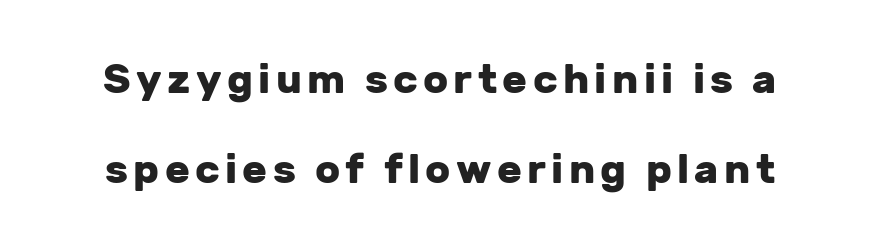
{"serif": "no", "italic": "no", "bold": "yes", "weight": "heavy", "width": "normal", "stroke_contrast": "low", "x_height": "medium", "monospaced": "no", "underline": "no", "line_spacing": "loose", "line_spacing_ratio": 2.19, "glyph_px": 41}
